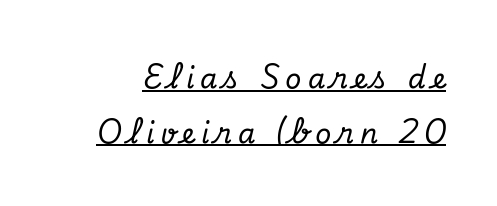
Line spacing here is loose. Letter spacing: wide. The string is rendered with underlining switched on. Regarding serifs, this sample has them.
